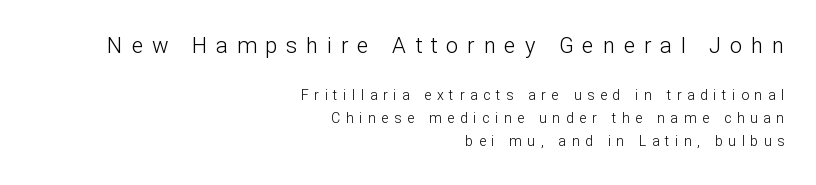
{"italic": "no", "bold": "no", "underline": "no", "align": "right", "line_spacing": "normal", "line_spacing_ratio": 1.64, "letter_spacing": "wide", "letter_spacing_em": 0.4, "larger_block": "first", "size_ratio": 1.57, "glyph_px": 22}
